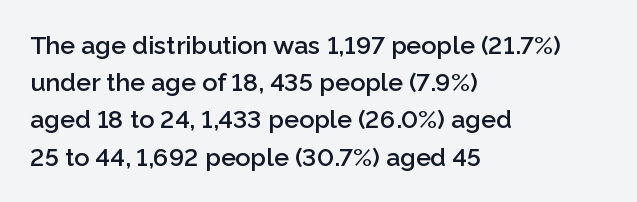
{"italic": "no", "bold": "semi", "underline": "no", "align": "left", "line_spacing": "normal", "line_spacing_ratio": 1.49, "letter_spacing": "normal", "letter_spacing_em": 0.0, "glyph_px": 25}
